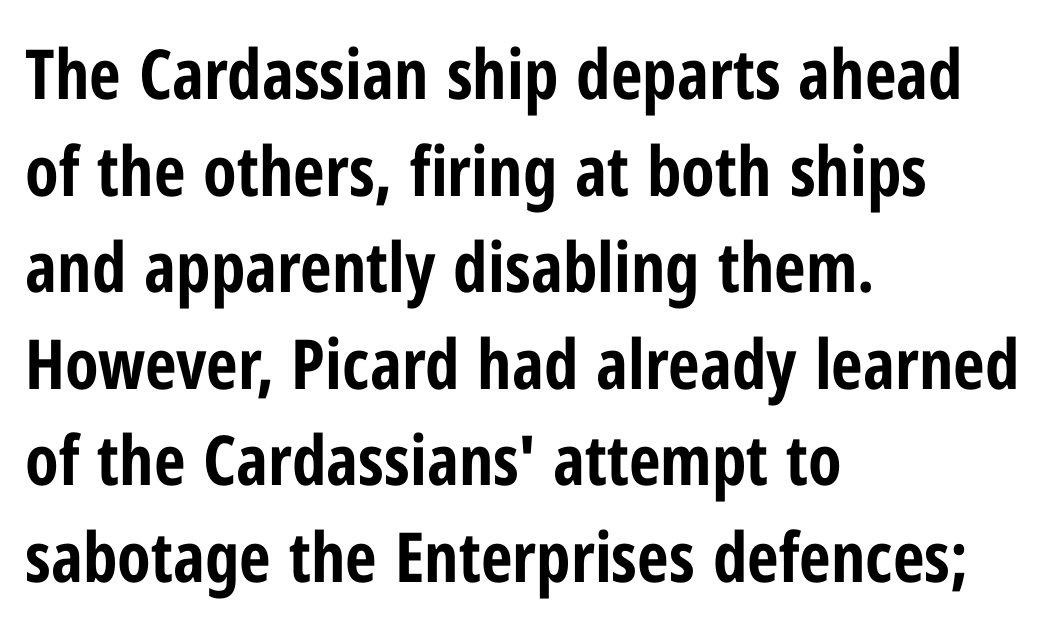
Q: Is the text bold? A: Yes.
Q: Is the text italic (slanted)? A: No, it is upright.
Q: Is the typeface a serif or a sans-serif typeface? A: Sans-serif.
Q: Is the text underlined? A: No.
Q: How is the paragraph aligned? A: Left-aligned.
Q: Is the spacing between letters normal or unusually wide? A: Normal.
Q: Is the spacing between lines tight, normal or loose? A: Normal.
Q: Width (condensed, normal, or wide)? A: Condensed.
Q: Stroke contrast? A: Low.
Q: x-height? A: Medium.
Q: Monospaced? A: No.
